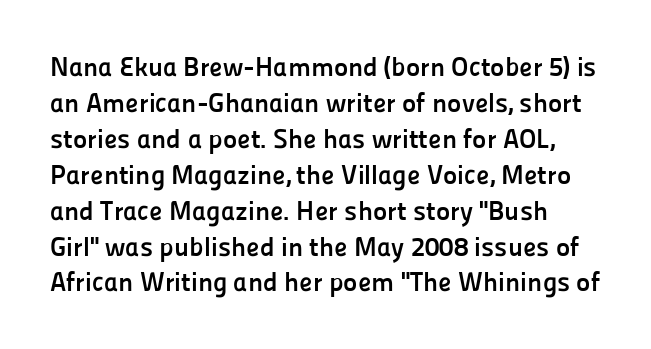
{"italic": "no", "bold": "yes", "underline": "no", "line_spacing": "normal", "line_spacing_ratio": 1.33, "letter_spacing": "normal", "letter_spacing_em": 0.0, "glyph_px": 27}
